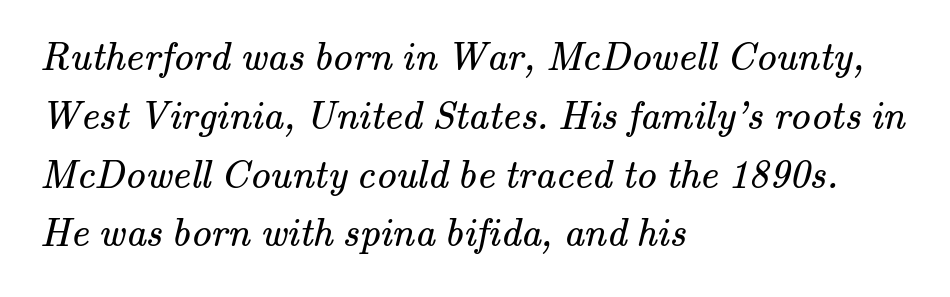
The image shows 40 px regular-weight serif type; set left-aligned, normal line spacing (1.47x), normal letter spacing, not underlined; medium stroke contrast and a small x-height.
